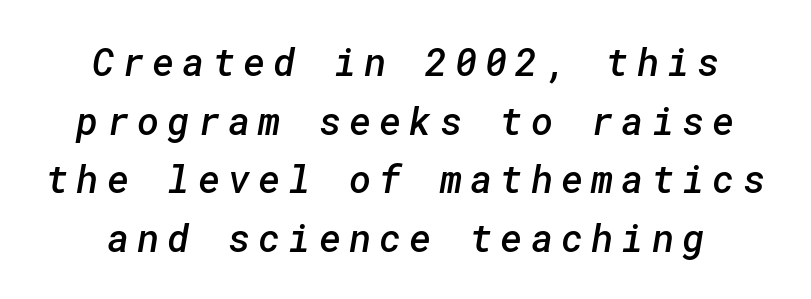
The image shows 38 px semibold sans-serif type; set centered, normal line spacing (1.54x), unusually wide letter spacing (+0.21 em), not underlined; low stroke contrast and a medium x-height.
